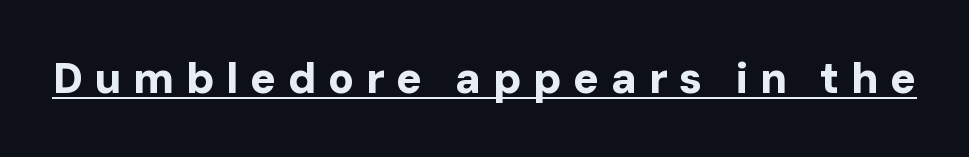
Q: Is the text bold? A: Yes.
Q: Is the text italic (slanted)? A: No, it is upright.
Q: Is the typeface a serif or a sans-serif typeface? A: Sans-serif.
Q: Is the text underlined? A: Yes.
Q: Is the spacing between letters normal or unusually wide? A: Unusually wide.
Q: Width (condensed, normal, or wide)? A: Normal.
Q: Stroke contrast? A: Low.
Q: x-height? A: Medium.
Q: Monospaced? A: No.
